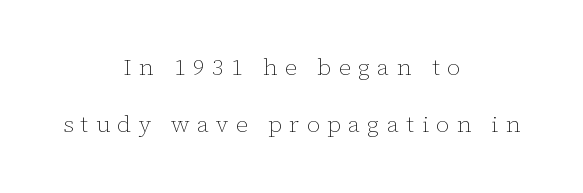
{"italic": "no", "bold": "no", "underline": "no", "align": "center", "line_spacing": "loose", "line_spacing_ratio": 2.49, "letter_spacing": "wide", "letter_spacing_em": 0.32, "glyph_px": 23}
